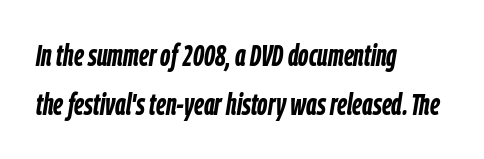
Q: Is the text bold? A: Yes.
Q: Is the text italic (slanted)? A: Yes, it leans right by about 9 degrees.
Q: Is the text underlined? A: No.
Q: How is the paragraph aligned? A: Left-aligned.
Q: Is the spacing between letters normal or unusually wide? A: Normal.
Q: Is the spacing between lines tight, normal or loose? A: Normal.
Q: Width (condensed, normal, or wide)? A: Condensed.
Q: Stroke contrast? A: Low.
Q: x-height? A: Medium.
Q: Monospaced? A: No.
